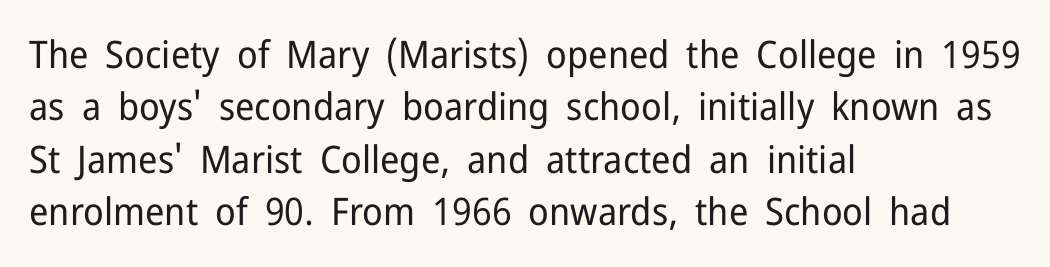
{"serif": "no", "italic": "no", "bold": "no", "weight": "regular", "width": "normal", "stroke_contrast": "low", "x_height": "medium", "monospaced": "no", "underline": "no", "align": "left", "line_spacing": "normal", "line_spacing_ratio": 1.38, "letter_spacing": "normal", "letter_spacing_em": 0.0, "glyph_px": 38}
